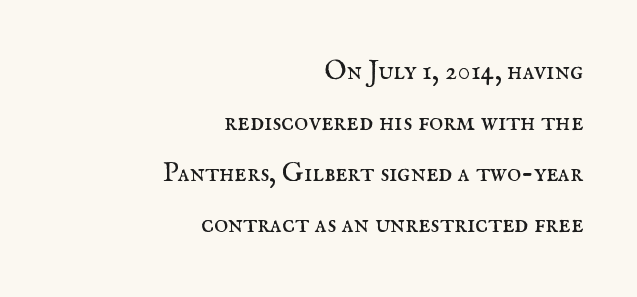
{"italic": "no", "bold": "no", "underline": "no", "align": "right", "line_spacing_ratio": 1.89, "letter_spacing": "normal", "letter_spacing_em": 0.0, "glyph_px": 27}
